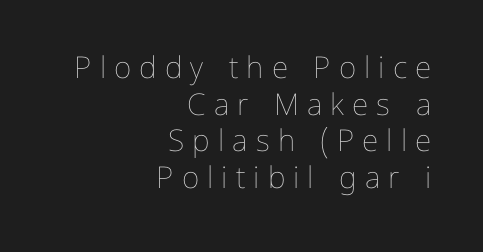
Note the varied advance widths — an 'i' is clearly narrower than an 'm'. The compositor pushed each line to the right boundary. The type sits square on the baseline with zero lean. Students, note that the glyphs here are deliberately spaced far apart.
